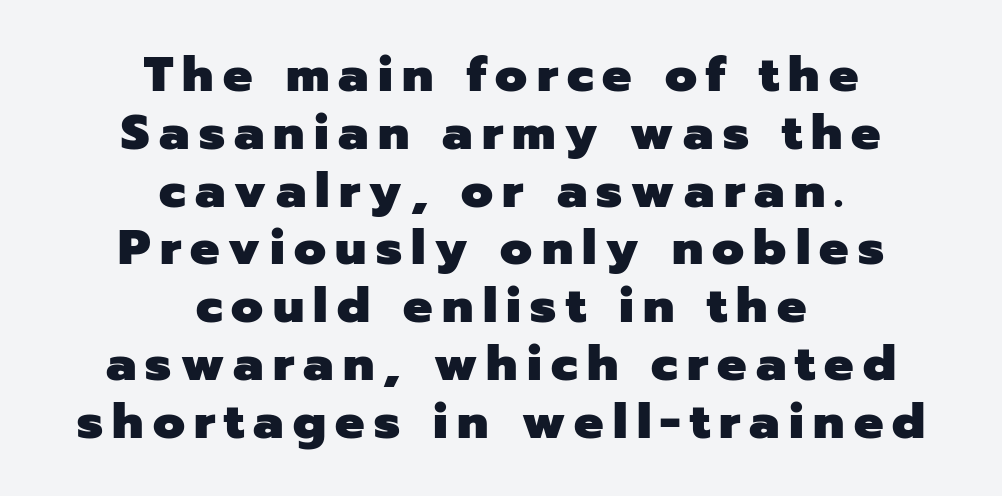
{"serif": "no", "italic": "no", "bold": "yes", "weight": "heavy", "width": "normal", "stroke_contrast": "low", "x_height": "medium", "monospaced": "no", "underline": "no", "align": "center", "line_spacing_ratio": 1.18, "glyph_px": 49}
